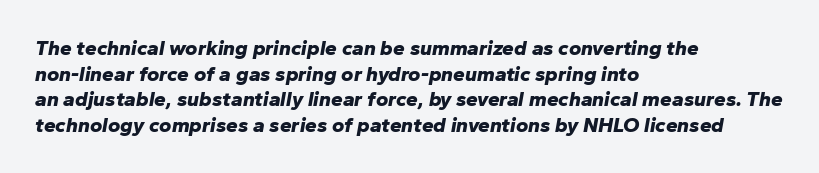
{"italic": "yes", "lean": "right", "slant_degrees": 10, "bold": "yes", "underline": "no", "align": "left", "line_spacing_ratio": 1.22, "letter_spacing": "normal", "letter_spacing_em": 0.0, "glyph_px": 21}
